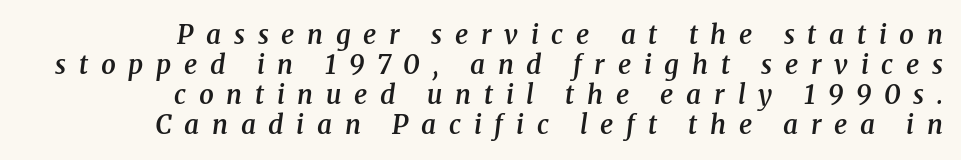
{"italic": "yes", "lean": "right", "slant_degrees": 8, "bold": "semi", "underline": "no", "align": "right", "line_spacing": "tight", "line_spacing_ratio": 1.15, "letter_spacing": "wide", "letter_spacing_em": 0.49, "glyph_px": 26}
